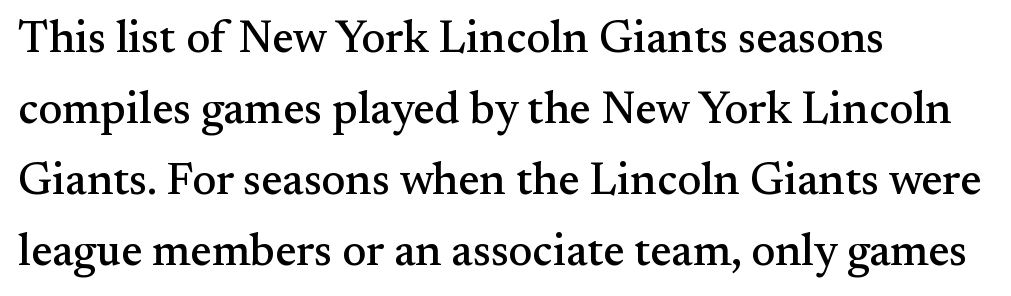
Q: Is the text italic (slanted)? A: No, it is upright.
Q: Is the typeface a serif or a sans-serif typeface? A: Serif.
Q: Is the text underlined? A: No.
Q: How is the paragraph aligned? A: Left-aligned.
Q: Is the spacing between letters normal or unusually wide? A: Normal.
Q: Is the spacing between lines tight, normal or loose? A: Normal.
Q: Width (condensed, normal, or wide)? A: Normal.
Q: Stroke contrast? A: Medium.
Q: x-height? A: Small.
Q: Monospaced? A: No.
